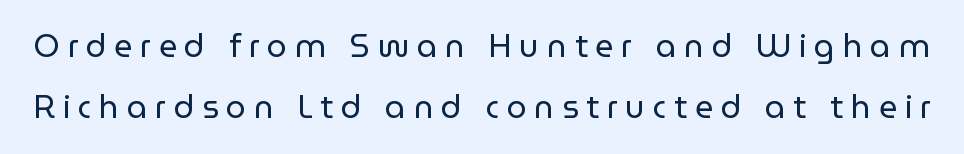
Q: Is the text bold? A: No.
Q: Is the text italic (slanted)? A: No, it is upright.
Q: Is the typeface a serif or a sans-serif typeface? A: Sans-serif.
Q: Is the text underlined? A: No.
Q: Is the spacing between letters normal or unusually wide? A: Unusually wide.
Q: Is the spacing between lines tight, normal or loose? A: Loose.
Q: Width (condensed, normal, or wide)? A: Normal.
Q: Stroke contrast? A: Low.
Q: x-height? A: Medium.
Q: Monospaced? A: No.
